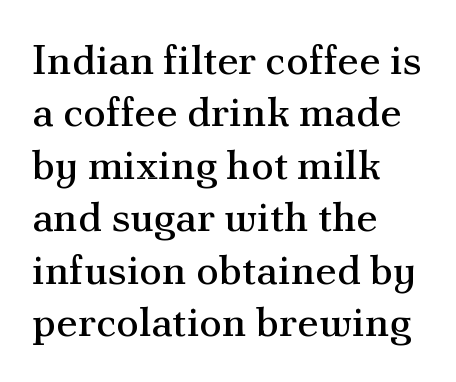
Visually the block forms a straight wall on the left and a jagged coastline on the right. Looks like regular typesetting: each glyph gets only the width it needs. Each row of text sits above clean, open space. Regular leading. This sample uses an upright cut, with every glyph sitting square on the baseline.
